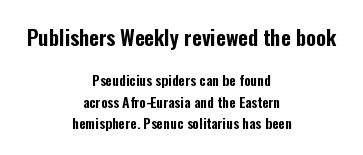
{"italic": "no", "underline": "no", "align": "center", "line_spacing": "normal", "line_spacing_ratio": 1.54, "letter_spacing": "normal", "letter_spacing_em": 0.0, "larger_block": "first", "size_ratio": 1.5, "glyph_px": 21}
